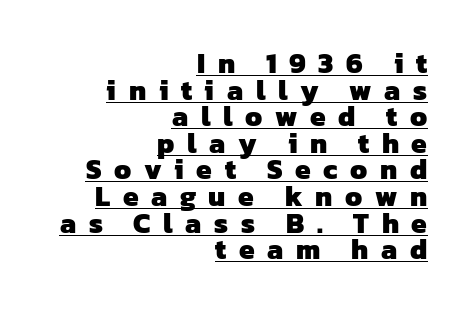
{"serif": "no", "bold": "yes", "weight": "heavy", "width": "normal", "stroke_contrast": "low", "x_height": "medium", "monospaced": "no", "underline": "yes", "align": "right", "line_spacing": "tight", "line_spacing_ratio": 0.95, "letter_spacing": "wide", "letter_spacing_em": 0.45, "glyph_px": 28}
